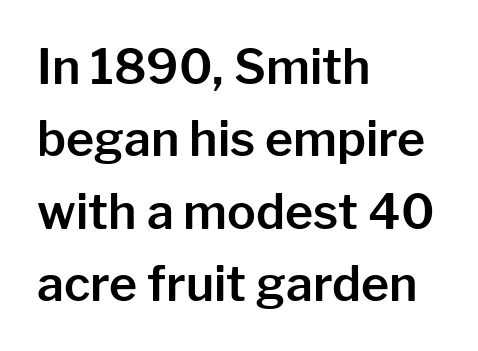
{"serif": "no", "italic": "no", "width": "normal", "stroke_contrast": "low", "x_height": "medium", "monospaced": "no", "underline": "no", "align": "left", "line_spacing": "normal", "line_spacing_ratio": 1.51, "letter_spacing": "normal", "letter_spacing_em": 0.0, "glyph_px": 48}
